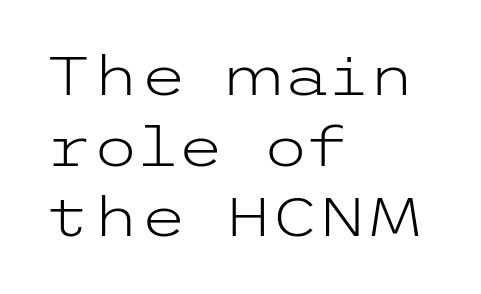
Descender tails drop into unmarked territory. The face used here is rendered with its standard letterfit. The typesetter chose a ragged-right arrangement here. Line spacing here is normal. The letterforms sit at book weight or below.
